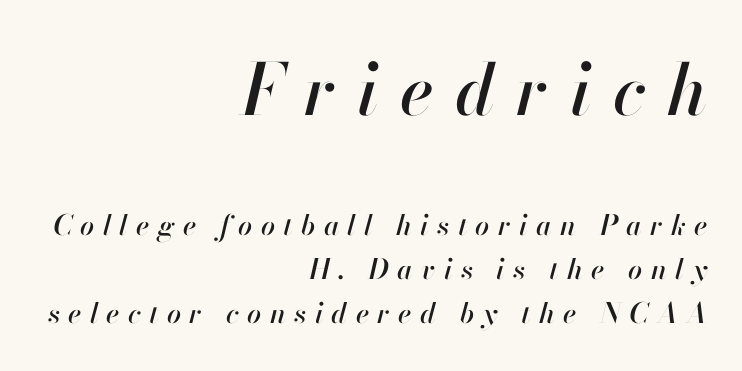
A typesetter would call this proportional, since set widths differ per character. The rendering applies a slant to the glyphs. Typesetter's note — upper block bumped up in size, lower block left smaller. Just letters on the line, the space beneath them empty.
